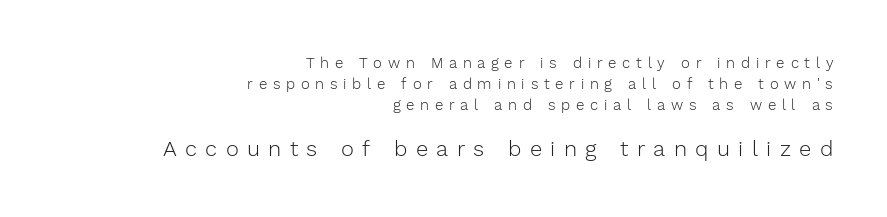
The image shows 22 px text type, upright; set right-aligned, normal line spacing (1.41x), unusually wide letter spacing (+0.38 em), not underlined; the second (bottom) block is 1.47x larger.
